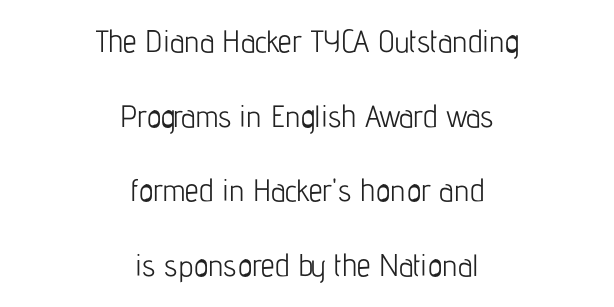
The image shows 31 px light, condensed sans-serif type, upright; set centered, loose line spacing (2.41x), normal letter spacing, not underlined; low stroke contrast and a medium x-height.
